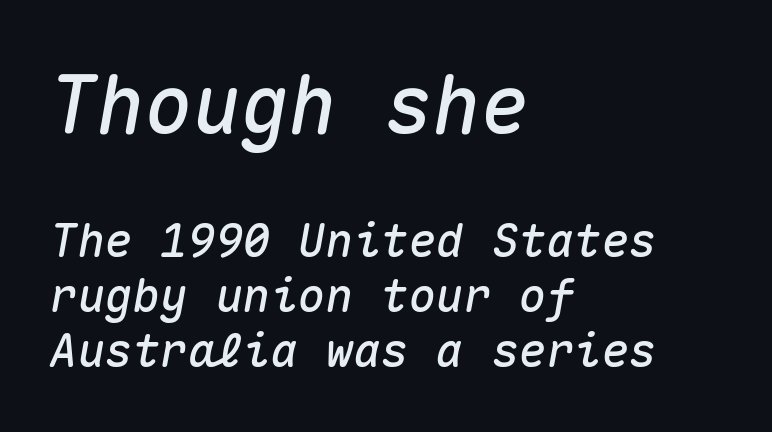
The image shows 80 px text type, italic (leaning right), monospaced; set left-aligned, line spacing 1.19x, normal letter spacing, not underlined; the first (top) block is 1.74x larger; medium stroke contrast and a medium x-height.
